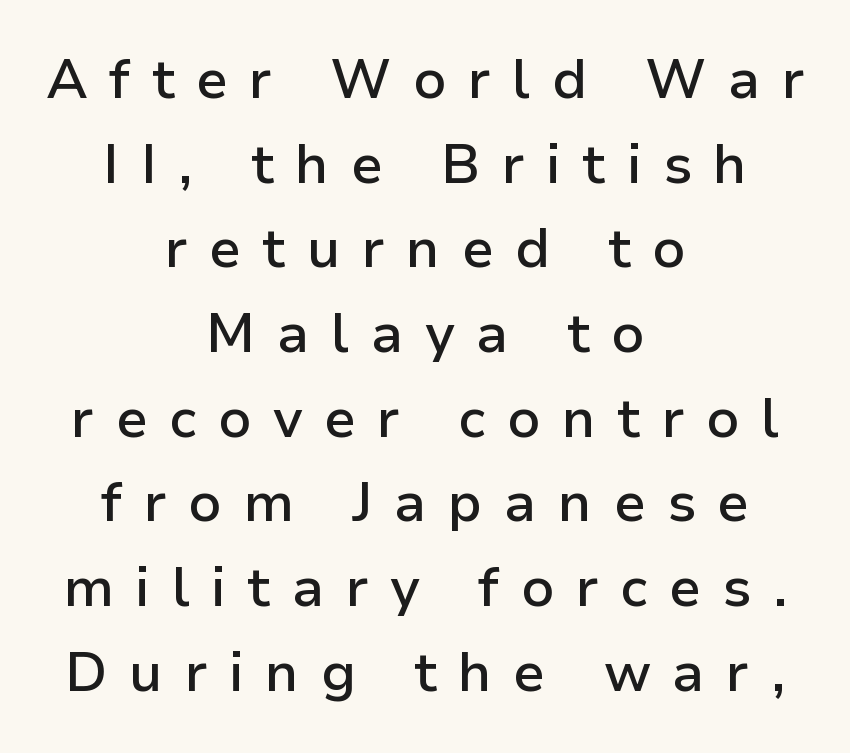
The setting favours the middle, as headings and verse often do. This is moderately heavy type, rendered in semibold. Students, note that the glyphs here are deliberately spaced far apart. Descender tails drop into unmarked territory. Successive baselines arrive at the customary interval.
